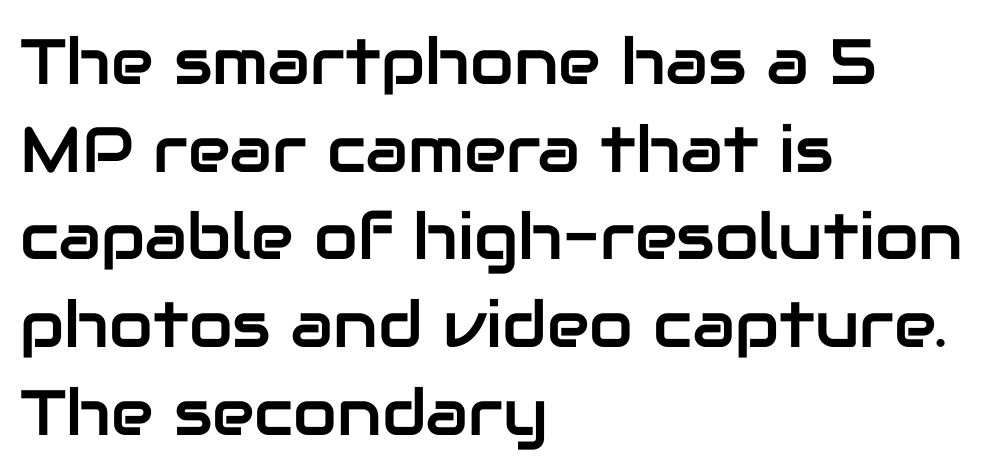
When letters stand straight like this, we call the style roman or upright. These lines are rendered in a variable-pitch font. Nobody touched the tracking dial on this one. Line starts are locked; line ends wander. Regarding leading, the lines here are spaced in the standard way.
